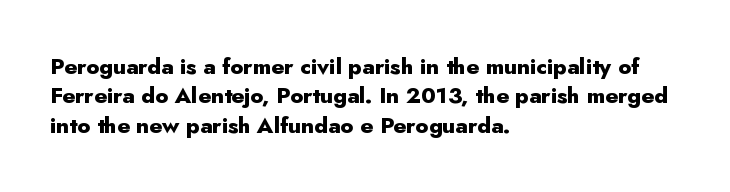
Every character sits straight up, as roman type does. Visually the block forms a straight wall on the left and a jagged coastline on the right. I'd describe the lettering as bold — thick and assertive. Unmarked baselines from the first word to the last.
